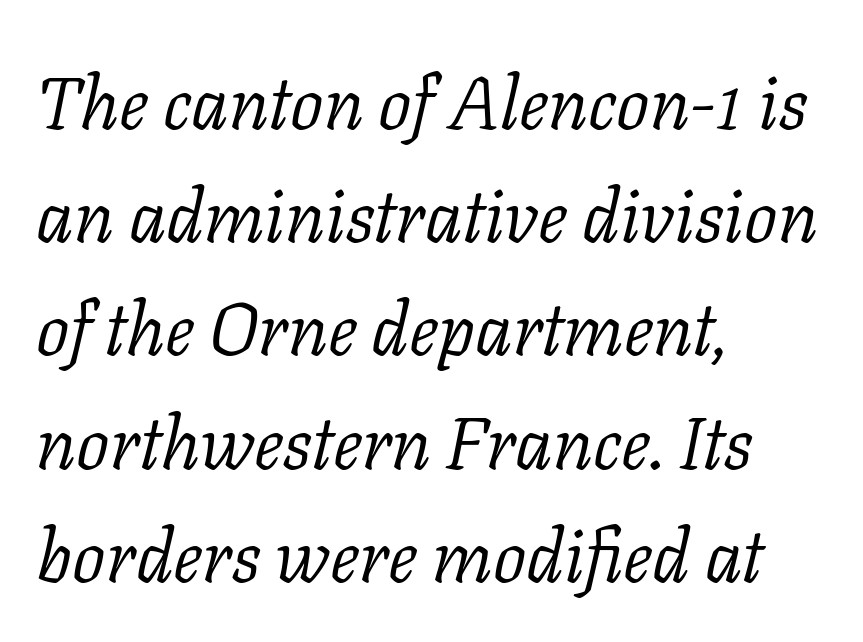
In terms of letterform style, serifs are clearly present. The gap between lines stays unmarked. In terms of letterspacing, this is plain default setting. Here the designer chose a conventional face with non-uniform glyph widths. The rendering uses a moderate line-height, typical for paragraphs. A classic flush-left, rag-right setting is used for this passage.
